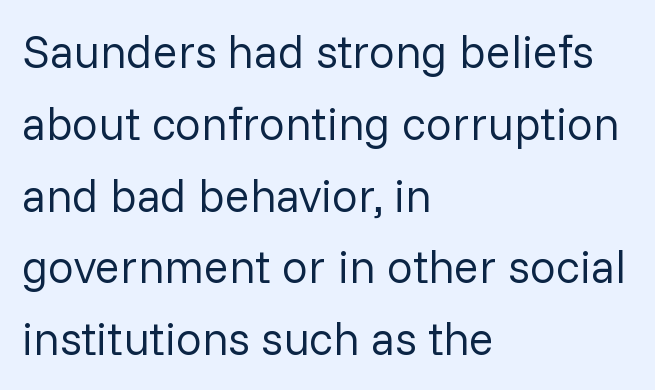
The image shows 46 px regular-weight sans-serif type, upright; set left-aligned, normal line spacing (1.56x), normal letter spacing, not underlined; low stroke contrast and a medium x-height.
